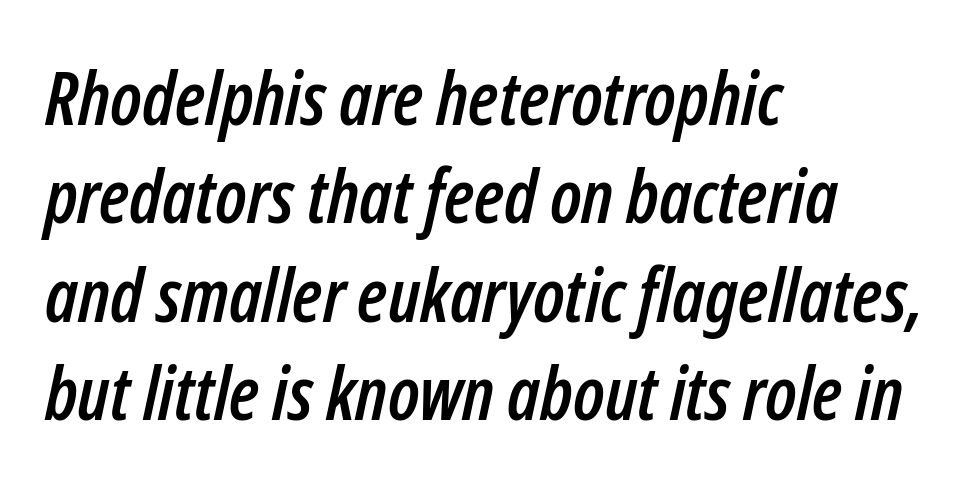
{"italic": "yes", "lean": "right", "slant_degrees": 12, "width": "condensed", "stroke_contrast": "low", "x_height": "medium", "monospaced": "no", "underline": "no", "align": "left", "line_spacing": "normal", "line_spacing_ratio": 1.33, "letter_spacing": "normal", "letter_spacing_em": 0.0, "glyph_px": 74}
